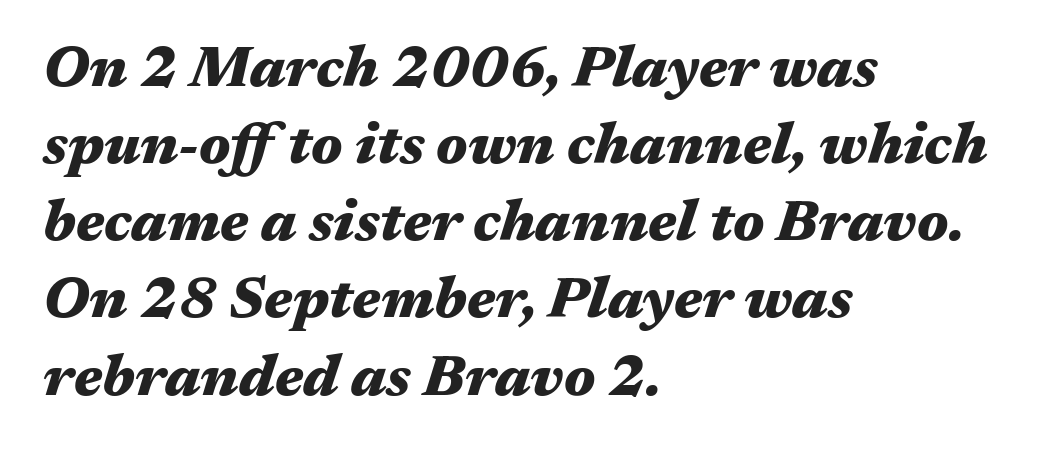
{"italic": "yes", "lean": "right", "slant_degrees": 17, "bold": "yes", "weight": "heavy", "width": "wide", "stroke_contrast": "medium", "x_height": "medium", "monospaced": "no", "underline": "no", "align": "left", "line_spacing": "normal", "line_spacing_ratio": 1.33, "letter_spacing": "normal", "letter_spacing_em": 0.0, "glyph_px": 58}
